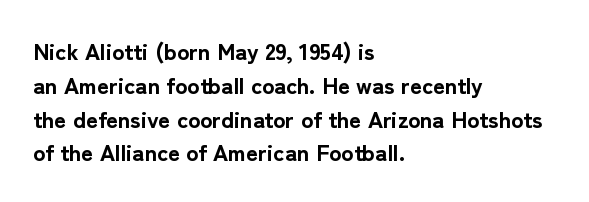
Q: Is the text bold? A: Yes.
Q: Is the text italic (slanted)? A: No, it is upright.
Q: Is the text underlined? A: No.
Q: How is the paragraph aligned? A: Left-aligned.
Q: Is the spacing between letters normal or unusually wide? A: Normal.
Q: Is the spacing between lines tight, normal or loose? A: Normal.
